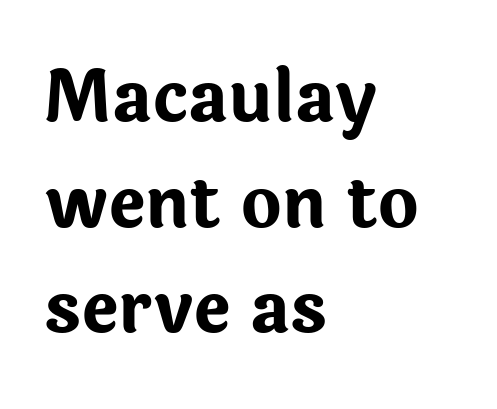
Leading matches the norm, producing a regular column. Plenty of ink on the page — the face is bold. The rag falls on the right side of this text block. Note: no serifs on the glyphs. You could not count columns in this text — the font is proportionally spaced.
